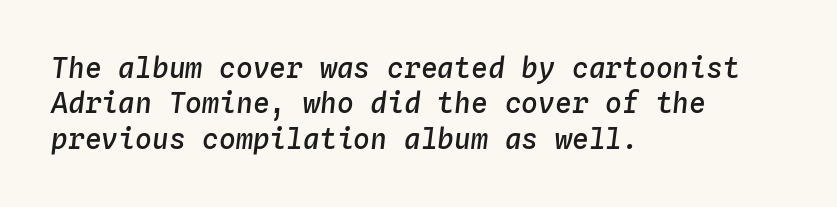
The image shows 28 px semibold type, italic (leaning right), monospaced; set left-aligned, normal line spacing (1.26x), normal letter spacing, not underlined; low stroke contrast and a medium x-height.
